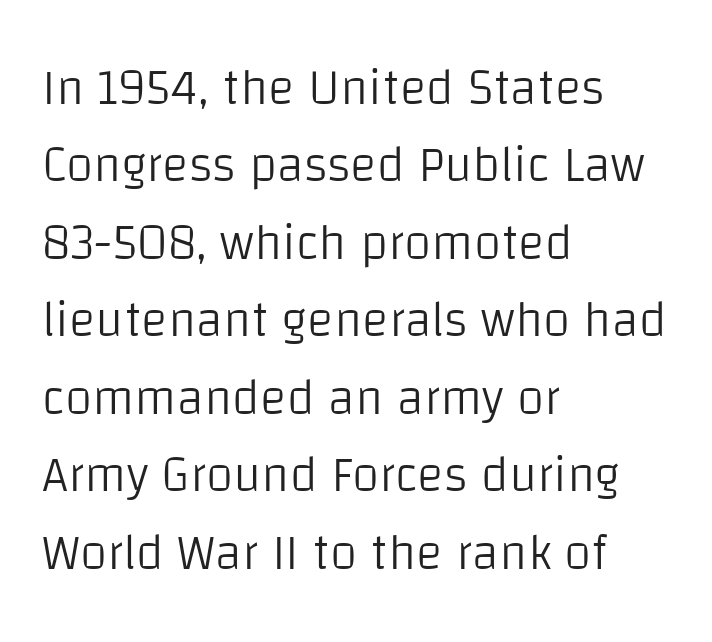
Q: Is the text bold? A: No.
Q: Is the text italic (slanted)? A: No, it is upright.
Q: Is the typeface a serif or a sans-serif typeface? A: Sans-serif.
Q: Is the text underlined? A: No.
Q: How is the paragraph aligned? A: Left-aligned.
Q: Is the spacing between letters normal or unusually wide? A: Normal.
Q: Is the spacing between lines tight, normal or loose? A: Normal.
Q: Width (condensed, normal, or wide)? A: Normal.
Q: Stroke contrast? A: Low.
Q: x-height? A: Large.
Q: Monospaced? A: No.
